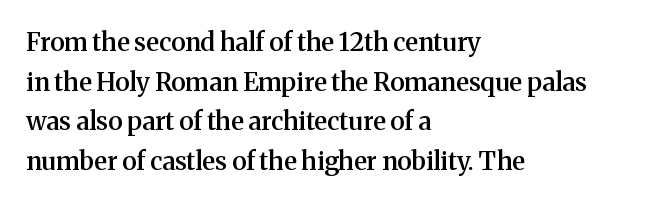
Q: Is the text bold? A: Semi-bold.
Q: Is the text italic (slanted)? A: No, it is upright.
Q: Is the text underlined? A: No.
Q: How is the paragraph aligned? A: Left-aligned.
Q: Is the spacing between letters normal or unusually wide? A: Normal.
Q: Is the spacing between lines tight, normal or loose? A: Normal.
